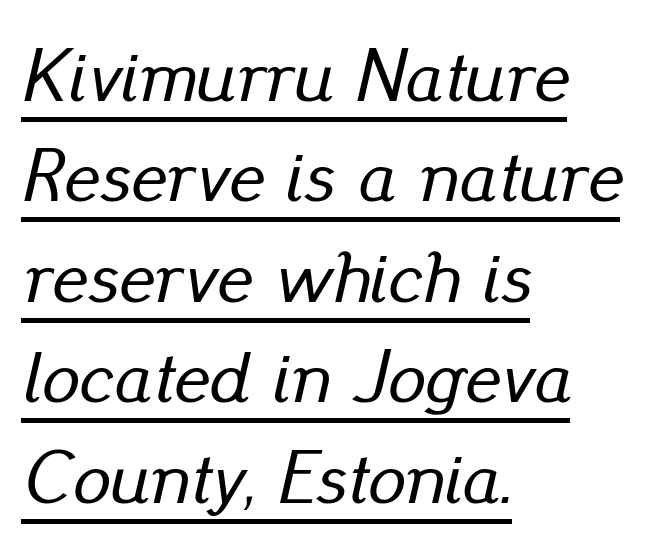
The paragraph shown leans on its left margin. Glance below the letters and you will spot a drawn line. Summary of vertical rhythm: regular, with standard interline spacing. Default kerning and tracking; the words read as compact shapes. The passage shown is typed in a proportional face where columns would drift. In terms of posture, this sample is oblique.
